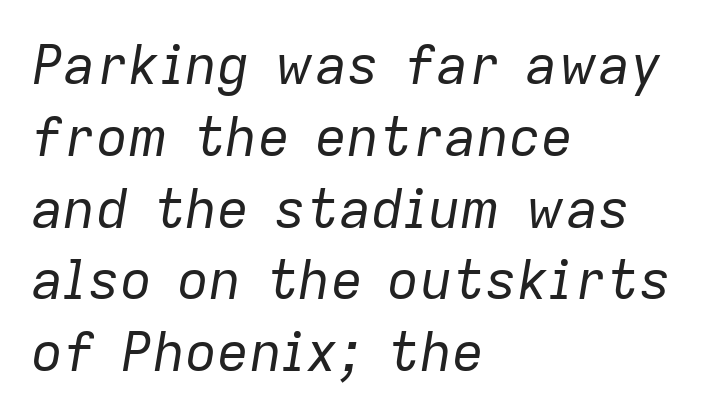
The image shows 54 px regular-weight type, italic (leaning right); set left-aligned, normal line spacing (1.33x), normal letter spacing, not underlined; low stroke contrast and a medium x-height.
